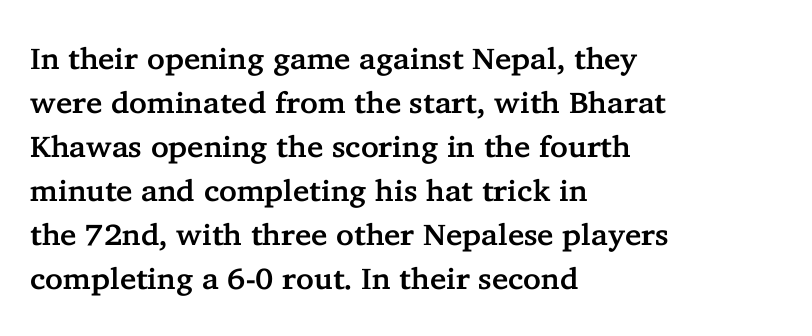
In terms of posture, this sample is upright. Compared with a centered layout, this one pins lines to the left instead. Quick note: underline off. I'd call this a serif setting — the letters wear small feet. Evenly set lines give the paragraph a standard silhouette.
